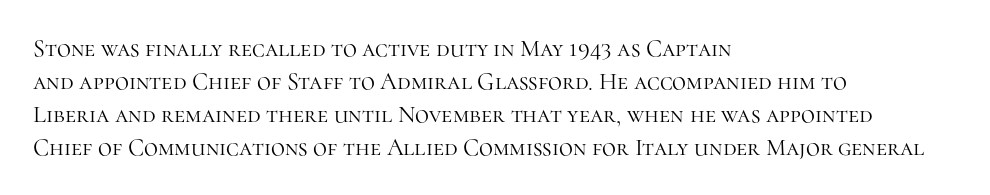
Q: Is the text bold? A: No.
Q: Is the text italic (slanted)? A: No, it is upright.
Q: Is the text underlined? A: No.
Q: How is the paragraph aligned? A: Left-aligned.
Q: Is the spacing between letters normal or unusually wide? A: Normal.
Q: Is the spacing between lines tight, normal or loose? A: Normal.
